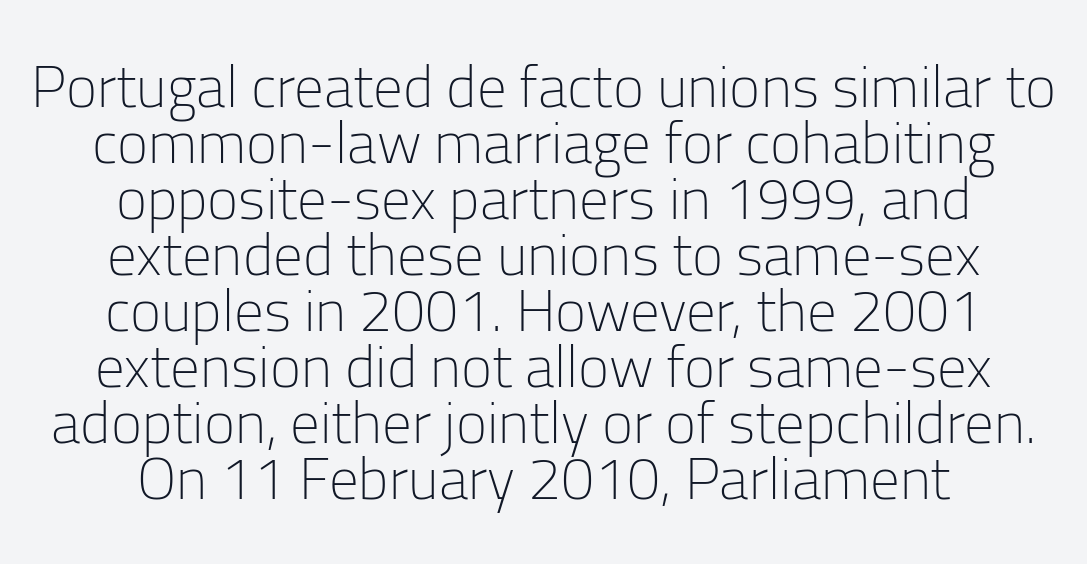
Q: Is the text bold? A: No.
Q: Is the text italic (slanted)? A: No, it is upright.
Q: Is the typeface a serif or a sans-serif typeface? A: Sans-serif.
Q: Is the text underlined? A: No.
Q: How is the paragraph aligned? A: Centered.
Q: Is the spacing between letters normal or unusually wide? A: Normal.
Q: Is the spacing between lines tight, normal or loose? A: Tight.
Q: Width (condensed, normal, or wide)? A: Normal.
Q: Stroke contrast? A: Low.
Q: x-height? A: Medium.
Q: Monospaced? A: No.
